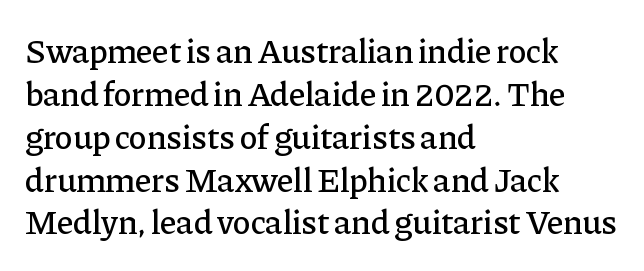
This sample uses plain, unmodified letter spacing. The axis of the letterforms is exactly vertical. The designer went with a serif here, giving each stem small feet. Each new line begins a customary step beneath the previous one. Is the block centered? No — it sits flush against the left margin.
